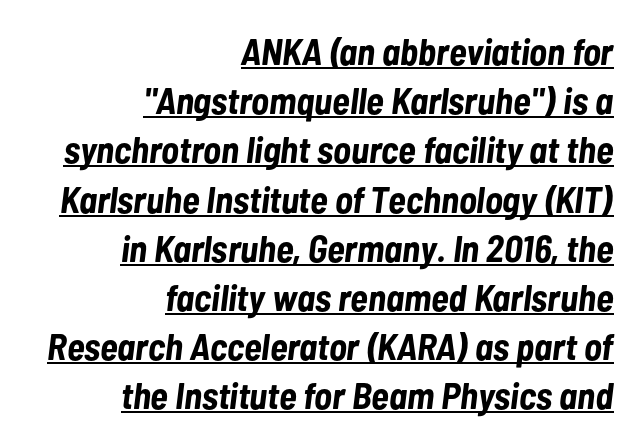
Q: Is the text bold? A: Yes.
Q: Is the text italic (slanted)? A: Yes, it leans right by about 7 degrees.
Q: Is the text underlined? A: Yes.
Q: How is the paragraph aligned? A: Right-aligned.
Q: Is the spacing between letters normal or unusually wide? A: Normal.
Q: Is the spacing between lines tight, normal or loose? A: Normal.
Q: Width (condensed, normal, or wide)? A: Condensed.
Q: Stroke contrast? A: Low.
Q: x-height? A: Medium.
Q: Monospaced? A: No.
